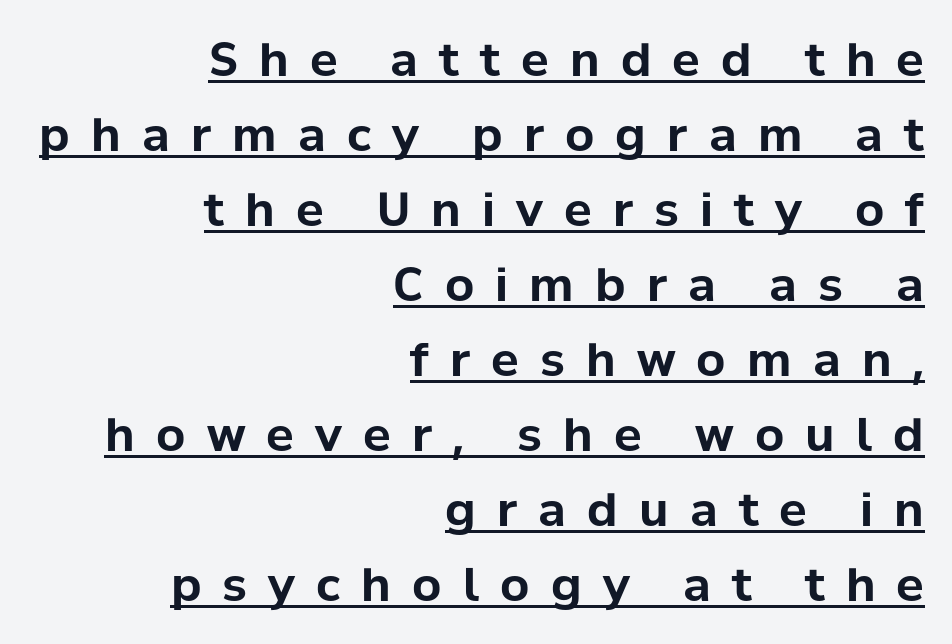
This sample is right-justified, so line beginnings fall wherever the words allow. This is roman type, the default non-slanted kind. Spacing verdict: proportional, widths tailored to each character. A normal amount of white space separates one row of letters from the next. This sample uses a sans-serif face. The letters are spread apart with noticeably loose tracking.
